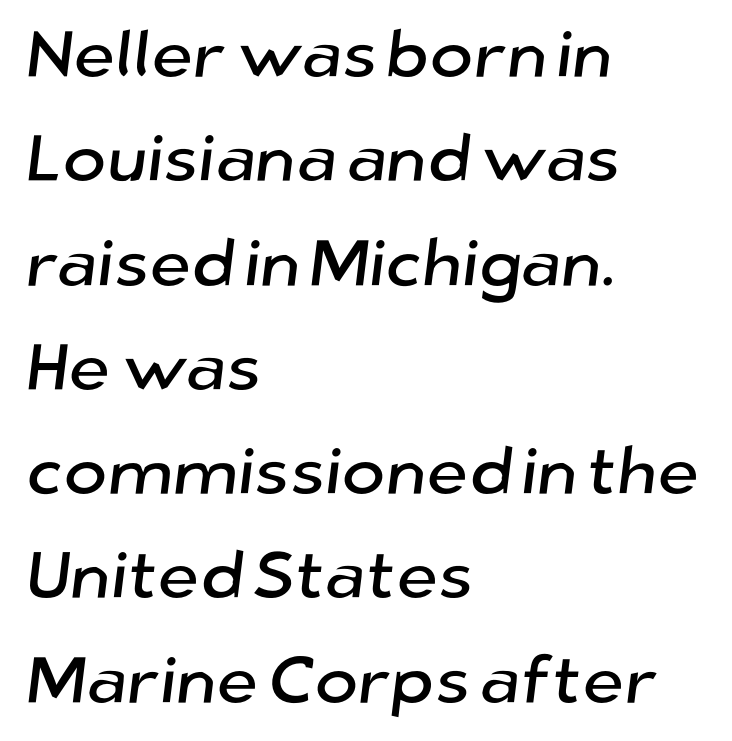
The compositor pushed each line to the left boundary. Varying glyph widths throughout — classic text-font behaviour. Descenders are the only things crossing below the line. These lines keep a tight, regular rhythm from letter to letter. Observe the absence of serifs on each vertical stroke in this sample. Honestly, the row spacing looks completely unremarkable.
